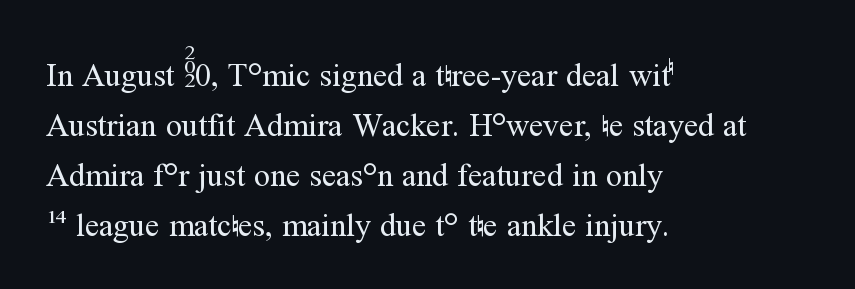
{"serif": "yes", "italic": "no", "bold": "no", "weight": "regular", "width": "normal", "stroke_contrast": "medium", "x_height": "medium", "monospaced": "no", "underline": "no", "align": "left", "line_spacing": "normal", "line_spacing_ratio": 1.56, "letter_spacing": "normal", "letter_spacing_em": 0.0, "glyph_px": 32}
